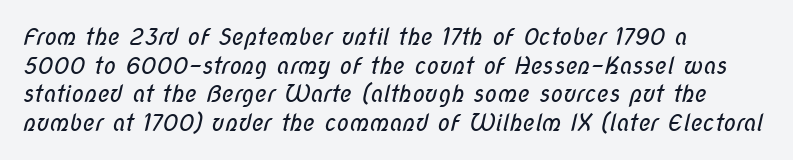
Q: Is the text bold? A: No.
Q: Is the text underlined? A: No.
Q: How is the paragraph aligned? A: Left-aligned.
Q: Is the spacing between letters normal or unusually wide? A: Normal.
Q: Is the spacing between lines tight, normal or loose? A: Normal.
